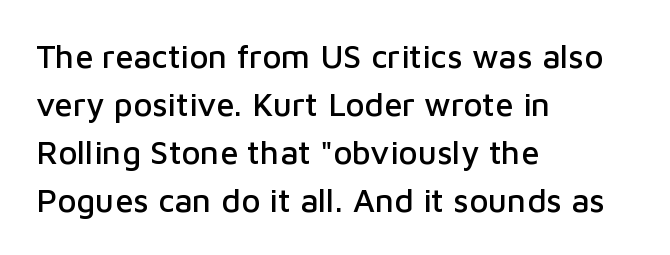
You could not count columns in this text — the font is proportionally spaced. The vertical gap from one line to the next is medium. Italic? Not at all — the glyphs are vertical. Serif or sans? Sans — the stroke terminals are bare. Underline: absent.
